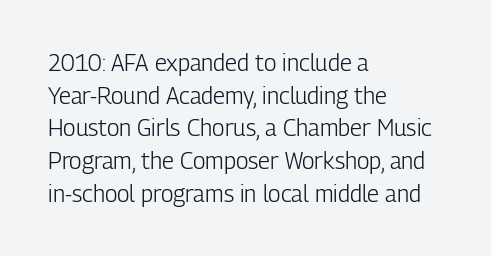
{"italic": "no", "bold": "no", "underline": "no", "align": "left", "line_spacing": "normal", "line_spacing_ratio": 1.42, "letter_spacing": "normal", "letter_spacing_em": 0.0, "glyph_px": 23}
